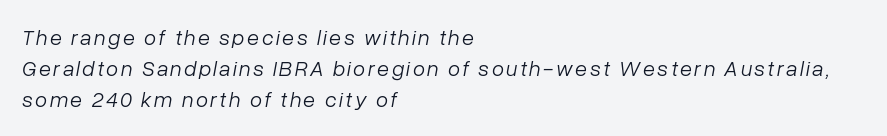
{"italic": "yes", "lean": "right", "slant_degrees": 10, "bold": "no", "underline": "no", "align": "left", "line_spacing": "normal", "line_spacing_ratio": 1.41, "glyph_px": 22}
